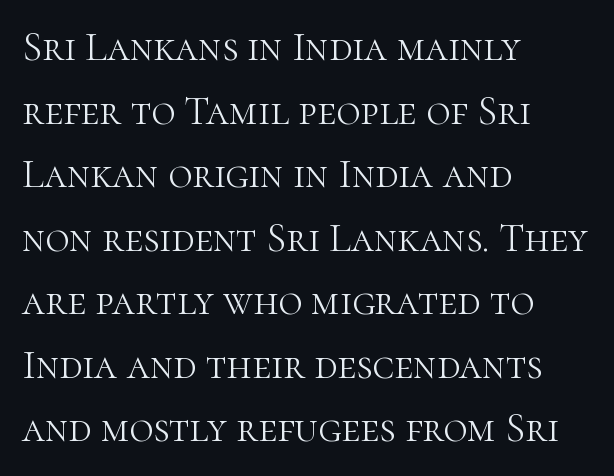
{"serif": "yes", "italic": "no", "bold": "no", "weight": "light", "width": "normal", "stroke_contrast": "high", "x_height": "medium", "monospaced": "no", "underline": "no", "align": "left", "line_spacing": "normal", "line_spacing_ratio": 1.55, "letter_spacing": "normal", "letter_spacing_em": 0.0, "glyph_px": 41}
